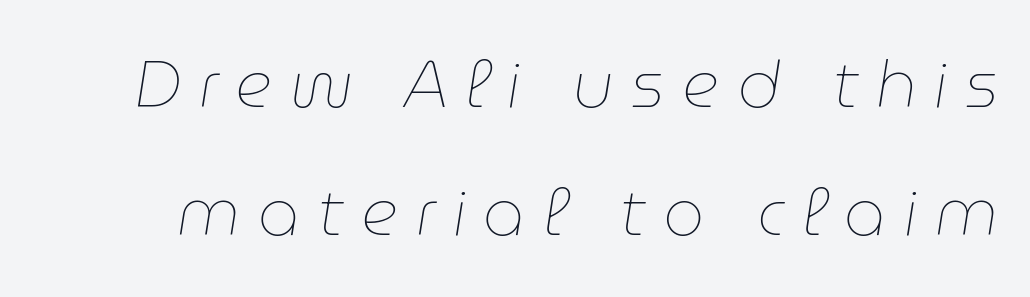
The image shows 65 px thin type, italic (leaning right); set loose line spacing (1.97x), unusually wide letter spacing (+0.27 em), not underlined; low stroke contrast and a medium x-height.
